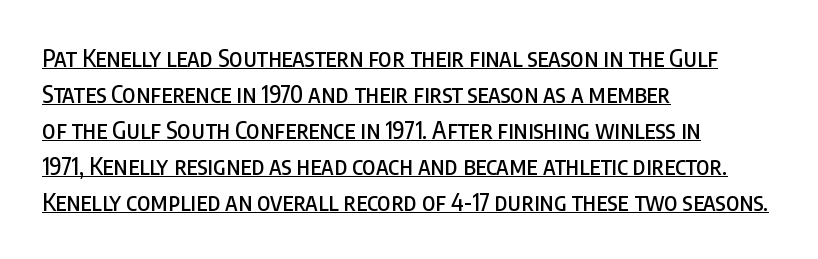
{"italic": "no", "underline": "yes", "align": "left", "line_spacing": "normal", "line_spacing_ratio": 1.5, "letter_spacing": "normal", "letter_spacing_em": 0.0, "glyph_px": 24}
